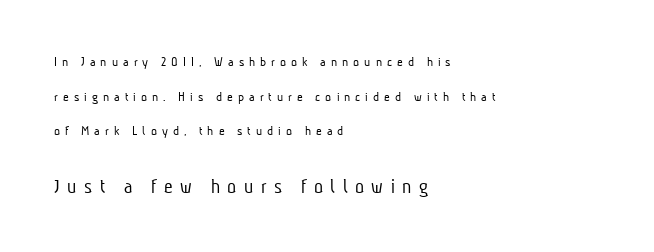
The image shows 21 px text type; set left-aligned, loose line spacing (2.48x), unusually wide letter spacing (+0.36 em), not underlined; the second (bottom) block is 1.5x larger.
